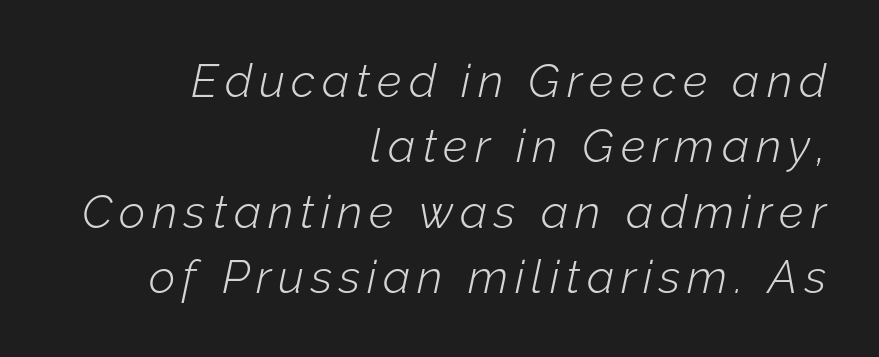
Each line ends at the same right margin while the left side varies. Decoration check: the copy has no underline. The letters are slanted; this is an italic face. The face used here is proportionally spaced, like ordinary book or web type.
